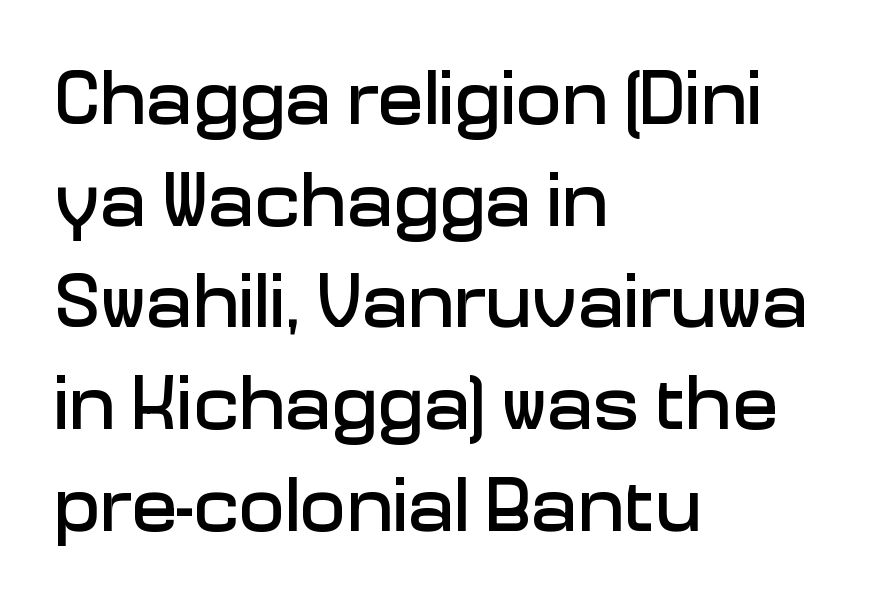
{"serif": "no", "italic": "no", "width": "normal", "stroke_contrast": "low", "x_height": "medium", "monospaced": "no", "underline": "no", "align": "left", "line_spacing": "normal", "line_spacing_ratio": 1.32, "letter_spacing": "normal", "letter_spacing_em": 0.0, "glyph_px": 77}
